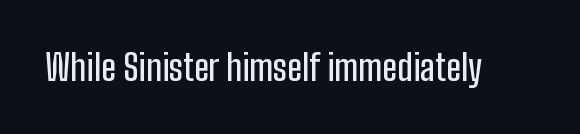
Nothing unusual about the tracking: characters are spaced as the font intends. Ordinary non-slanted type is in use. What kind of face is this? One without serifs — a sans. These lines are rendered in a variable-pitch font.
